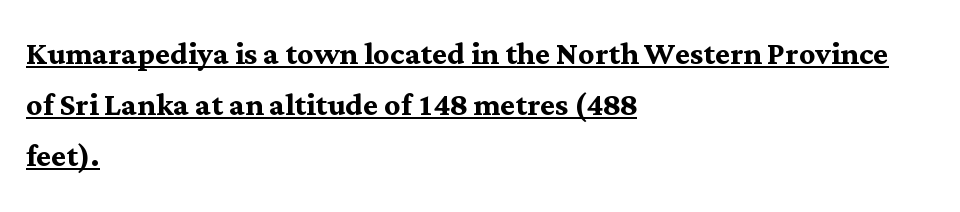
{"serif": "yes", "italic": "no", "bold": "yes", "weight": "semibold", "width": "normal", "stroke_contrast": "medium", "x_height": "medium", "monospaced": "no", "underline": "yes", "align": "left", "line_spacing": "normal", "line_spacing_ratio": 1.27, "letter_spacing": "normal", "letter_spacing_em": 0.0, "glyph_px": 40}
